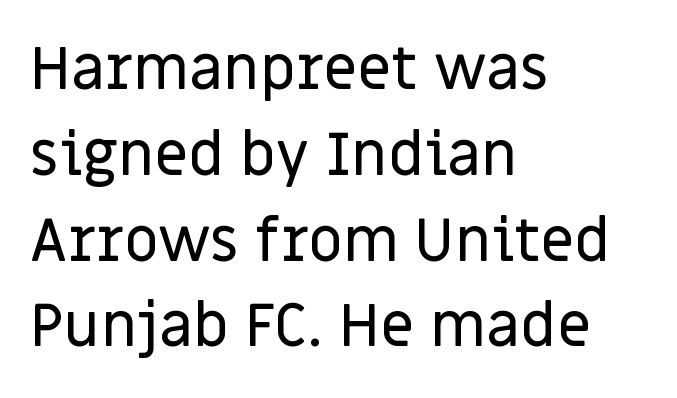
Q: Is the text italic (slanted)? A: No, it is upright.
Q: Is the typeface a serif or a sans-serif typeface? A: Sans-serif.
Q: Is the text underlined? A: No.
Q: How is the paragraph aligned? A: Left-aligned.
Q: Is the spacing between letters normal or unusually wide? A: Normal.
Q: Is the spacing between lines tight, normal or loose? A: Normal.
Q: Width (condensed, normal, or wide)? A: Normal.
Q: Stroke contrast? A: Low.
Q: x-height? A: Large.
Q: Monospaced? A: No.
